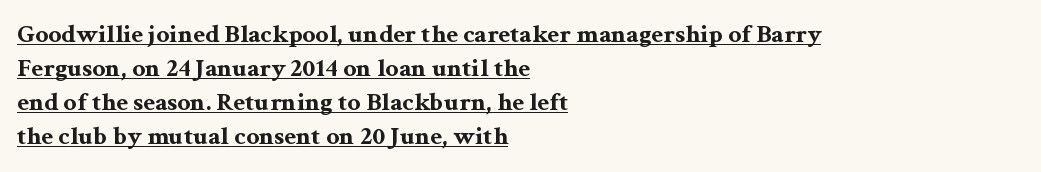
{"italic": "no", "bold": "yes", "underline": "yes", "align": "left", "line_spacing": "normal", "line_spacing_ratio": 1.31, "letter_spacing": "normal", "letter_spacing_em": 0.0, "glyph_px": 26}
